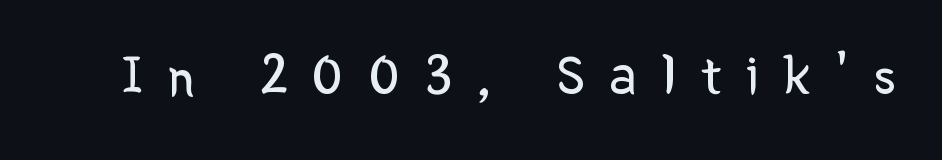
The image shows 56 px regular-weight sans-serif type, upright; set unusually wide letter spacing (+0.45 em), not underlined; low stroke contrast and a medium x-height.
